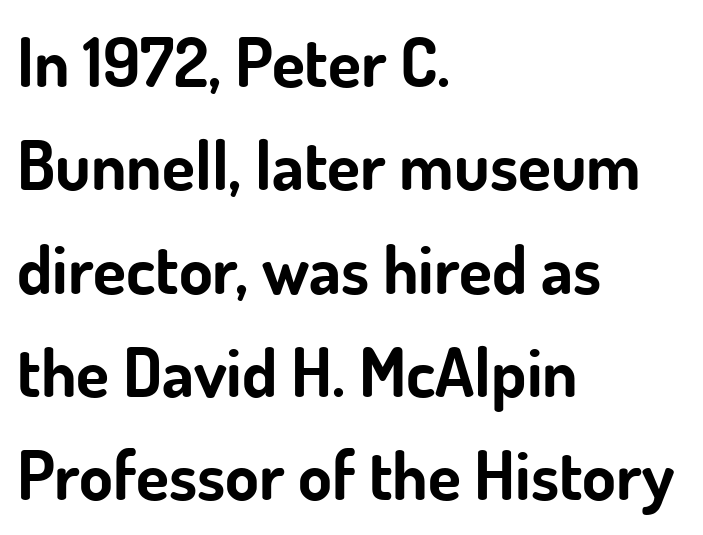
Unmarked baselines from the first word to the last. The letters stand upright; this is a roman face. Character widths vary here, with narrow letters taking less room than wide ones. Each word holds together tightly as a unit, with standard inter-letter gaps. Nothing sits at the stroke ends, so this counts as sans-serif. These lines are set flush left with a ragged right edge.
